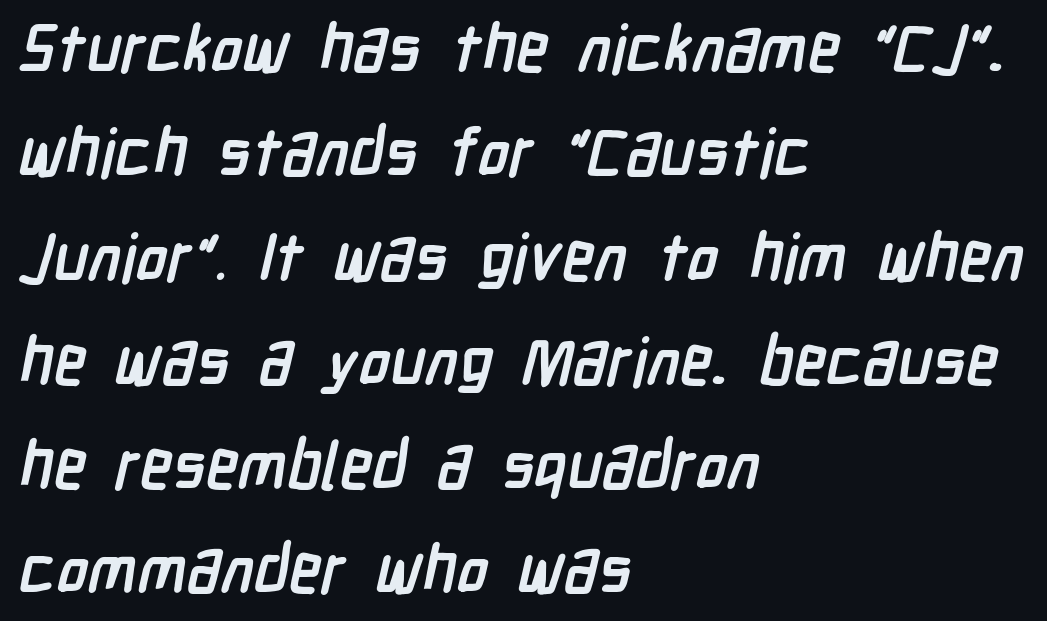
{"serif": "no", "bold": "yes", "weight": "semibold", "width": "condensed", "stroke_contrast": "low", "x_height": "medium", "monospaced": "no", "underline": "no", "align": "left", "line_spacing": "normal", "line_spacing_ratio": 1.58, "letter_spacing": "normal", "letter_spacing_em": 0.0, "glyph_px": 66}
